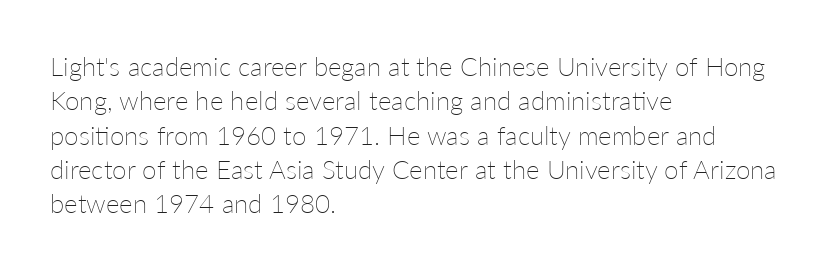
The image shows 26 px text type, upright; set left-aligned, normal line spacing (1.32x), normal letter spacing, not underlined.
